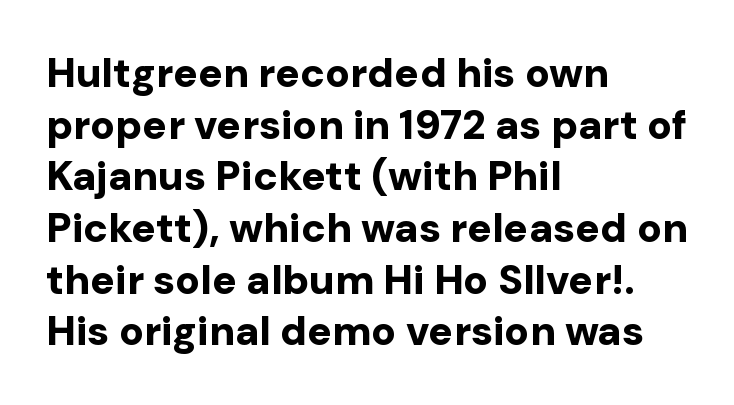
In terms of posture, this sample is upright. Plain, unruled lines of type. Nope, no serifs anywhere on these letters. Where is the straight margin? On the left. The face used here is proportionally spaced, like ordinary book or web type. Standard letterfit; no display-style spreading of the glyphs.
